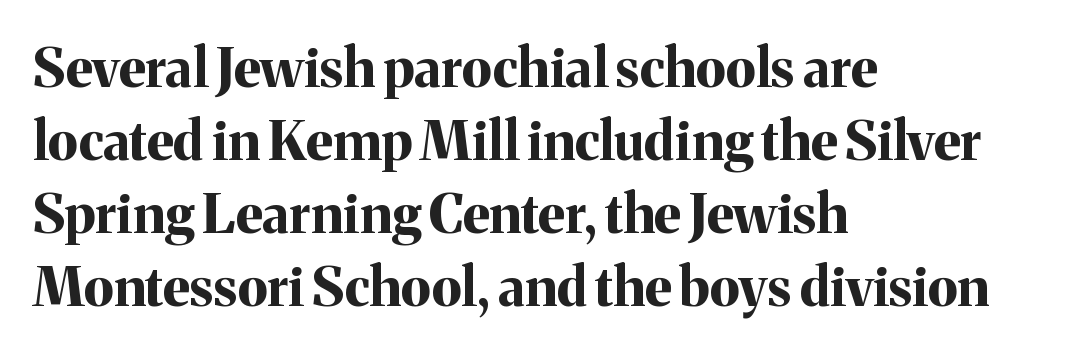
Q: Is the text bold? A: Yes.
Q: Is the text italic (slanted)? A: No, it is upright.
Q: Is the typeface a serif or a sans-serif typeface? A: Serif.
Q: Is the text underlined? A: No.
Q: How is the paragraph aligned? A: Left-aligned.
Q: Is the spacing between letters normal or unusually wide? A: Normal.
Q: Is the spacing between lines tight, normal or loose? A: Normal.
Q: Width (condensed, normal, or wide)? A: Normal.
Q: Stroke contrast? A: Medium.
Q: x-height? A: Medium.
Q: Monospaced? A: No.
